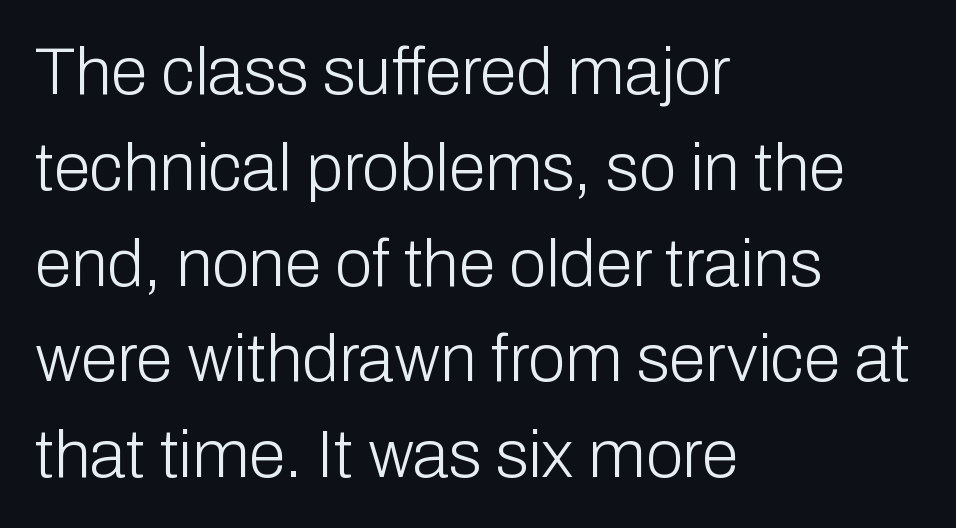
The rendering uses natural spacing where letterforms have individual widths. The space beneath each line is pristine and unruled. Designer's note — italics off, roman on. What kind of face is this? One without serifs — a sans. What's the leading like? Ordinary, nothing unusual. The strokes are not fattened; the text isn't bold.
